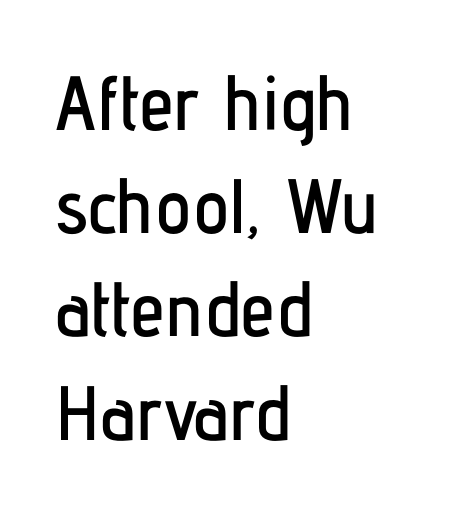
These lines are set flush left with a ragged right edge. The letters sit at their default tracking, neither squeezed nor spread. The face used here is proportionally spaced, like ordinary book or web type. The baseline area is clear. Look at the bottom of the vertical strokes: they stop flat, with no serifs.
